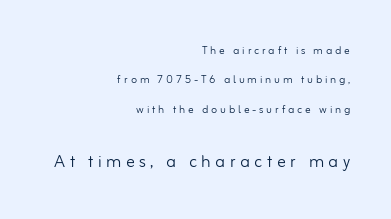
{"italic": "no", "bold": "no", "underline": "no", "align": "right", "line_spacing": "loose", "line_spacing_ratio": 2.1, "letter_spacing": "wide", "letter_spacing_em": 0.2, "larger_block": "second", "size_ratio": 1.57, "glyph_px": 22}
